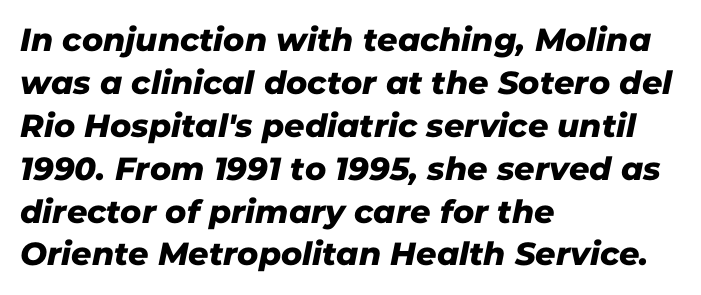
The line texture is even and compact thanks to regular tracking. Rows of type keep a routine distance in the vertical direction. Is this a fixed-width face? No — the glyphs have proportional, varying widths. The lines in this sample share a left origin and differ only in where they stop.
